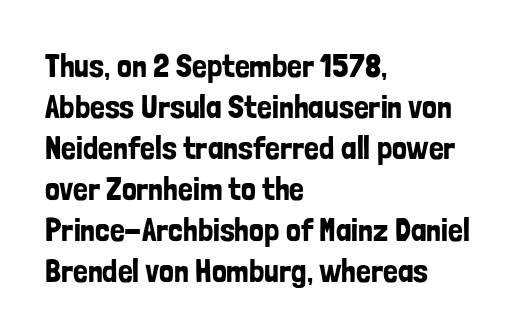
Q: Is the text italic (slanted)? A: No, it is upright.
Q: Is the typeface a serif or a sans-serif typeface? A: Sans-serif.
Q: Is the text underlined? A: No.
Q: How is the paragraph aligned? A: Left-aligned.
Q: Is the spacing between letters normal or unusually wide? A: Normal.
Q: Width (condensed, normal, or wide)? A: Condensed.
Q: Stroke contrast? A: Low.
Q: x-height? A: Medium.
Q: Monospaced? A: No.
